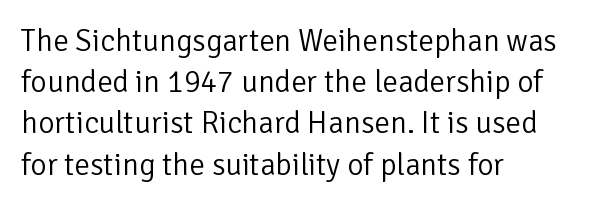
Q: Is the text bold? A: No.
Q: Is the text italic (slanted)? A: No, it is upright.
Q: Is the typeface a serif or a sans-serif typeface? A: Sans-serif.
Q: Is the text underlined? A: No.
Q: How is the paragraph aligned? A: Left-aligned.
Q: Is the spacing between letters normal or unusually wide? A: Normal.
Q: Is the spacing between lines tight, normal or loose? A: Normal.
Q: Width (condensed, normal, or wide)? A: Normal.
Q: Stroke contrast? A: Low.
Q: x-height? A: Medium.
Q: Monospaced? A: No.
